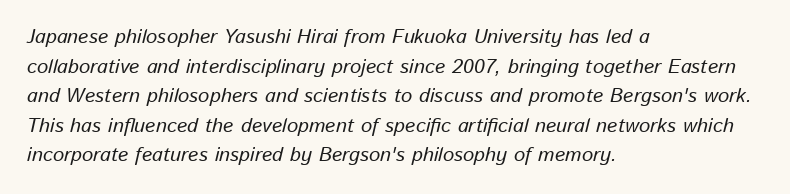
This rendering features lettering with no underline. The letters are slanted; this is an italic face. Evenly set lines give the paragraph a standard silhouette. Horizontally, the lines are justified to the leading edge only.
